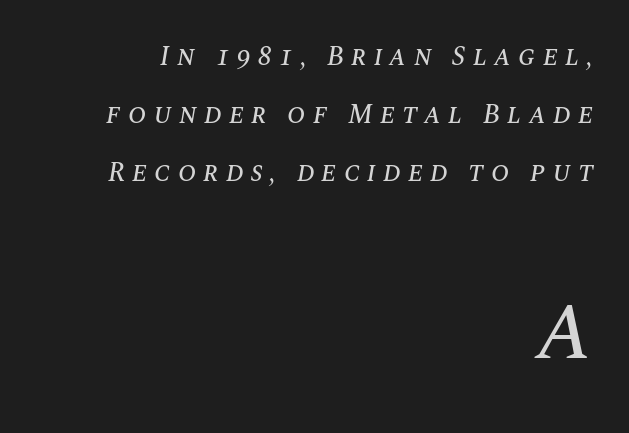
{"italic": "yes", "lean": "right", "slant_degrees": 10, "width": "normal", "stroke_contrast": "medium", "x_height": "large", "monospaced": "no", "underline": "no", "align": "right", "line_spacing": "loose", "line_spacing_ratio": 2.14, "letter_spacing": "wide", "letter_spacing_em": 0.26, "larger_block": "second", "size_ratio": 2.96, "glyph_px": 80}
